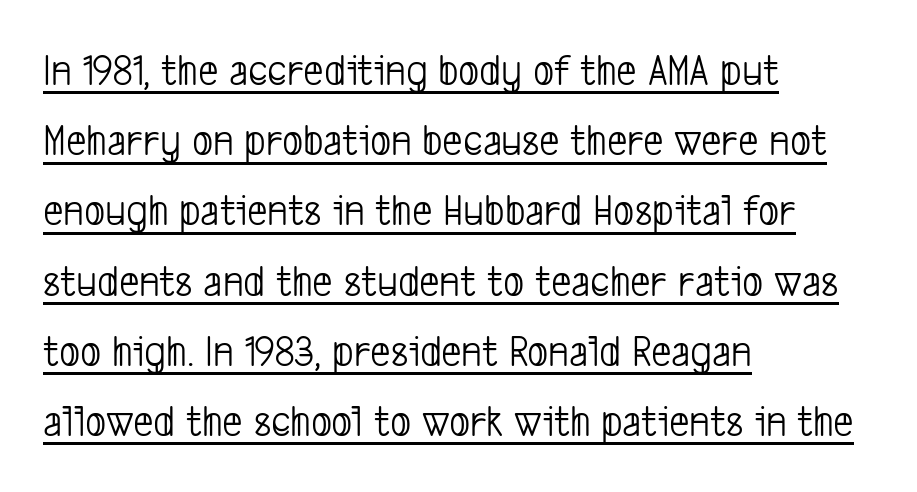
Q: Is the text bold? A: No.
Q: Is the typeface a serif or a sans-serif typeface? A: Sans-serif.
Q: Is the text underlined? A: Yes.
Q: How is the paragraph aligned? A: Left-aligned.
Q: Is the spacing between letters normal or unusually wide? A: Normal.
Q: Is the spacing between lines tight, normal or loose? A: Normal.
Q: Width (condensed, normal, or wide)? A: Condensed.
Q: Stroke contrast? A: Low.
Q: x-height? A: Medium.
Q: Monospaced? A: No.
